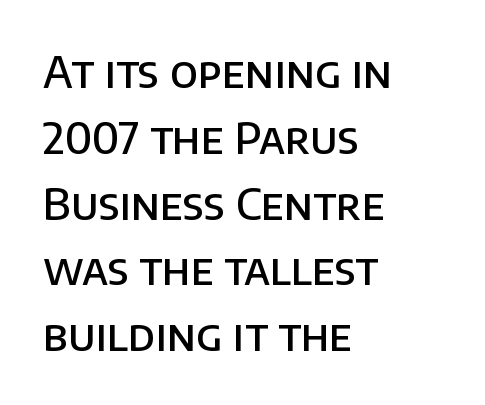
Q: Is the text bold? A: Semi-bold.
Q: Is the text italic (slanted)? A: No, it is upright.
Q: Is the typeface a serif or a sans-serif typeface? A: Sans-serif.
Q: Is the text underlined? A: No.
Q: How is the paragraph aligned? A: Left-aligned.
Q: Is the spacing between letters normal or unusually wide? A: Normal.
Q: Is the spacing between lines tight, normal or loose? A: Normal.
Q: Width (condensed, normal, or wide)? A: Normal.
Q: Stroke contrast? A: Low.
Q: x-height? A: Large.
Q: Monospaced? A: No.
